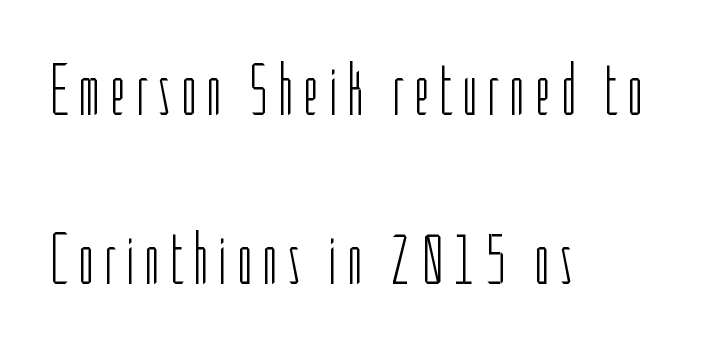
{"serif": "no", "italic": "no", "bold": "no", "weight": "light", "width": "condensed", "stroke_contrast": "low", "x_height": "medium", "monospaced": "no", "underline": "no", "align": "left", "line_spacing": "loose", "line_spacing_ratio": 2.31, "glyph_px": 73}
